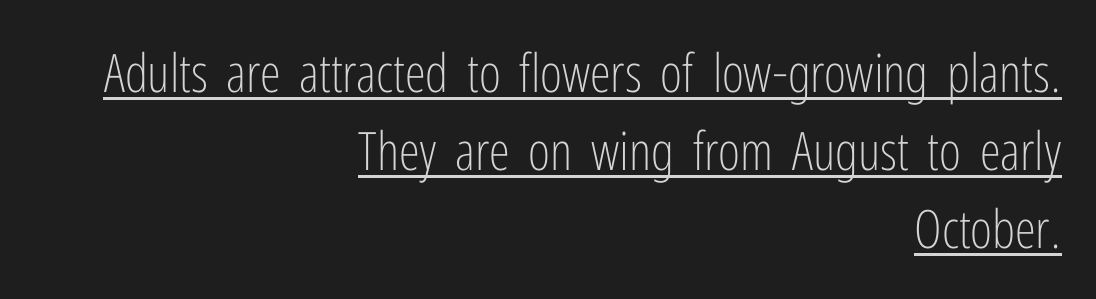
The image shows 53 px light, condensed sans-serif type, upright; set right-aligned, normal line spacing (1.47x), normal letter spacing, underlined; low stroke contrast and a medium x-height.
